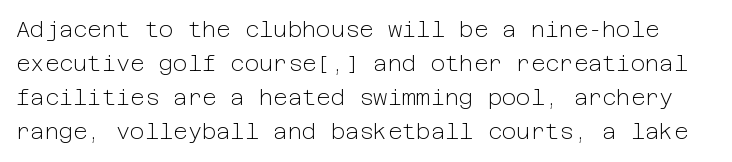
{"italic": "no", "bold": "no", "underline": "no", "line_spacing": "normal", "line_spacing_ratio": 1.55, "letter_spacing": "normal", "letter_spacing_em": 0.0, "glyph_px": 22}
